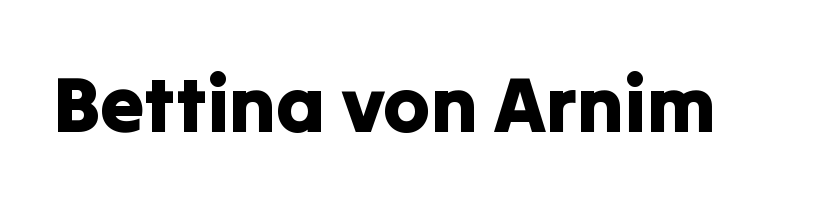
If you drew a line through each stem, it would be perfectly vertical. Each letter keeps its own natural width here, so spacing adapts to shape. The space beneath each line is pristine and unruled. Characters follow at the spacing the type designer built in. Stroke terminals: plain, sans-serif.
